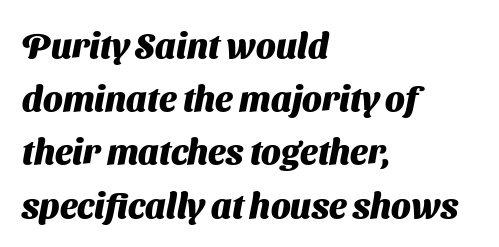
If you drew a ruler down the left edge, every line would touch it. The letters advance in unequal steps, a hallmark of proportional type. Tracking value appears to be zero — textbook default spacing. The line-height multiplier appears to be the usual default. Plenty of ink on the page — the face is bold.
